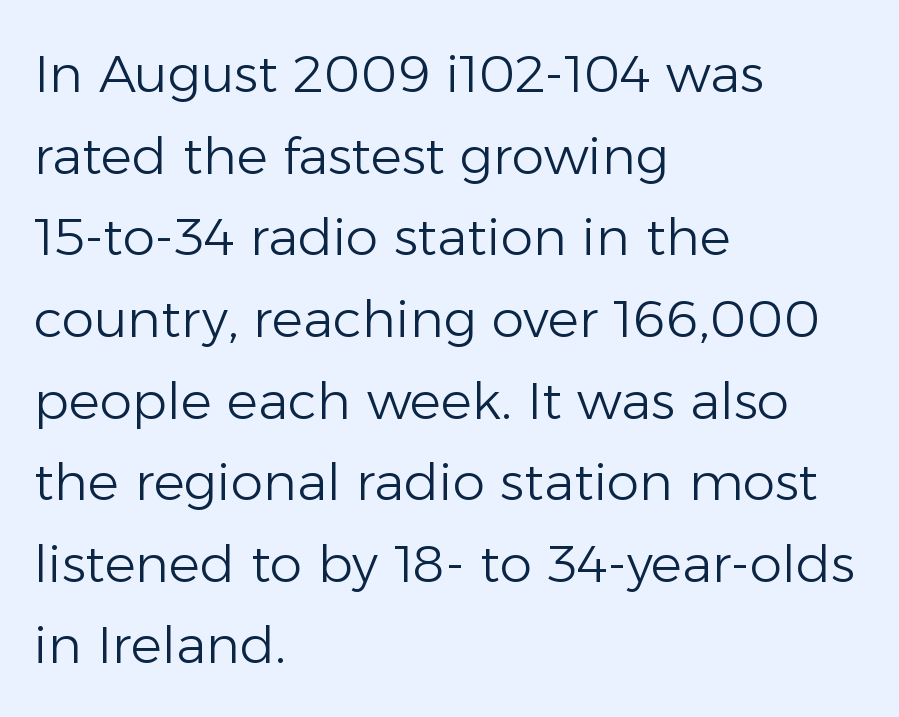
Q: Is the text bold? A: No.
Q: Is the text italic (slanted)? A: No, it is upright.
Q: Is the typeface a serif or a sans-serif typeface? A: Sans-serif.
Q: Is the text underlined? A: No.
Q: How is the paragraph aligned? A: Left-aligned.
Q: Is the spacing between letters normal or unusually wide? A: Normal.
Q: Is the spacing between lines tight, normal or loose? A: Normal.
Q: Width (condensed, normal, or wide)? A: Normal.
Q: Stroke contrast? A: Low.
Q: x-height? A: Medium.
Q: Monospaced? A: No.
